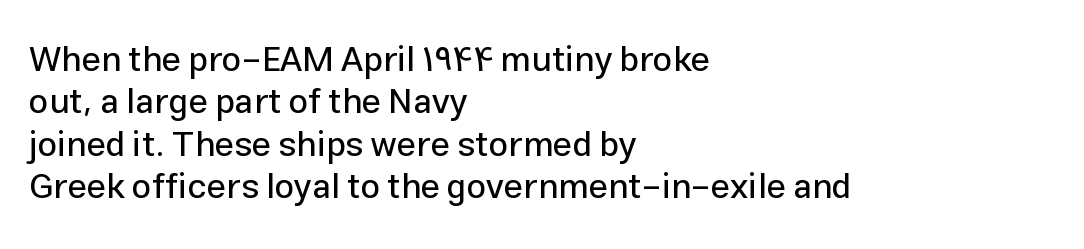
The image shows 35 px sans-serif type, upright; set left-aligned, line spacing 1.21x, normal letter spacing, not underlined; low stroke contrast and a medium x-height.
